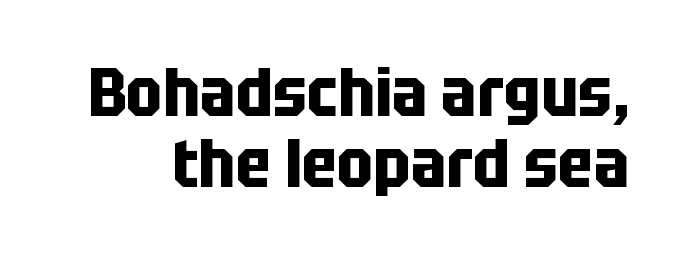
The image shows 68 px bold, condensed sans-serif type, upright; set tight line spacing (1.04x), normal letter spacing, not underlined; low stroke contrast and a large x-height.
